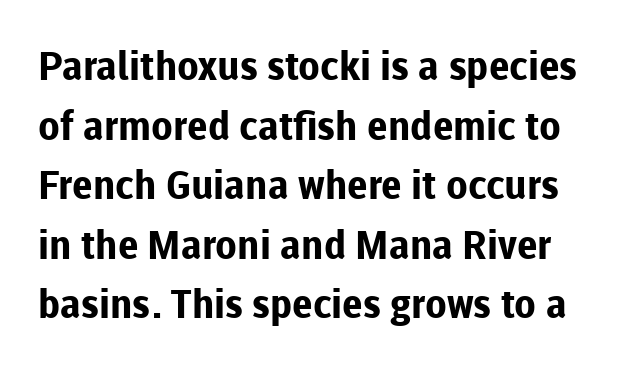
Q: Is the text bold? A: Yes.
Q: Is the text italic (slanted)? A: No, it is upright.
Q: Is the typeface a serif or a sans-serif typeface? A: Sans-serif.
Q: Is the text underlined? A: No.
Q: Is the spacing between letters normal or unusually wide? A: Normal.
Q: Is the spacing between lines tight, normal or loose? A: Normal.
Q: Width (condensed, normal, or wide)? A: Normal.
Q: Stroke contrast? A: Low.
Q: x-height? A: Medium.
Q: Monospaced? A: No.
